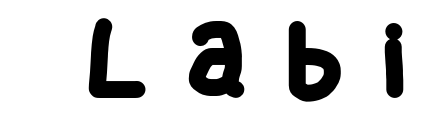
{"serif": "no", "bold": "yes", "weight": "heavy", "width": "condensed", "stroke_contrast": "low", "x_height": "large", "monospaced": "no", "underline": "no", "letter_spacing": "wide", "letter_spacing_em": 0.48, "glyph_px": 76}
